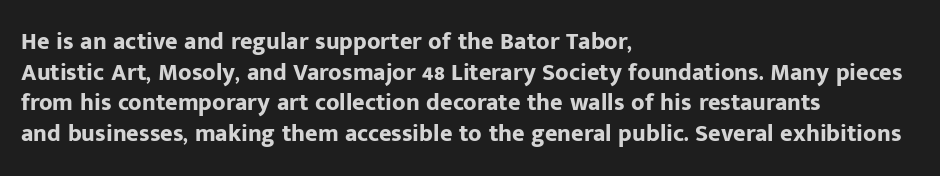
Q: Is the text bold? A: Yes.
Q: Is the text italic (slanted)? A: No, it is upright.
Q: Is the text underlined? A: No.
Q: How is the paragraph aligned? A: Left-aligned.
Q: Is the spacing between letters normal or unusually wide? A: Normal.
Q: Is the spacing between lines tight, normal or loose? A: Normal.
